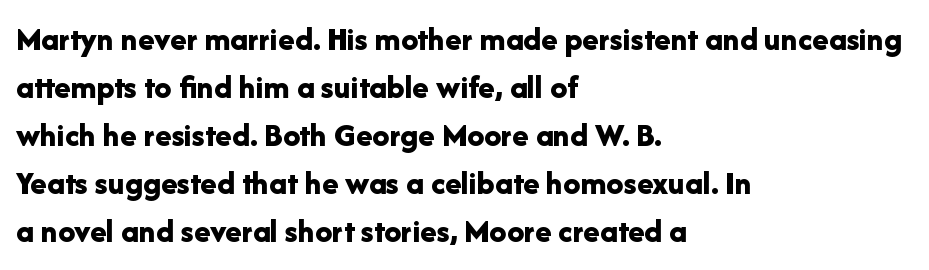
Every row of glyphs begins at an identical x-position on the left. The tracking reads as untouched default to a designer's eye. The designer left line spacing at the default. Anything drawn beneath the words? Only blank space. Type style note: lacks serifs.
